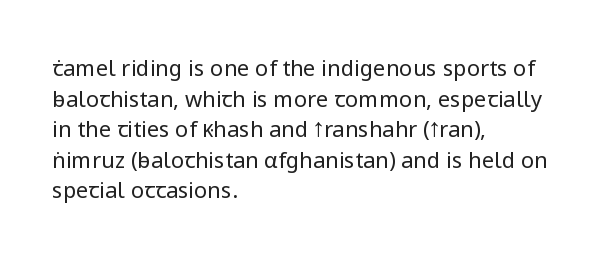
{"italic": "no", "bold": "no", "underline": "no", "align": "left", "line_spacing": "normal", "line_spacing_ratio": 1.39, "letter_spacing": "normal", "letter_spacing_em": 0.0, "glyph_px": 22}
